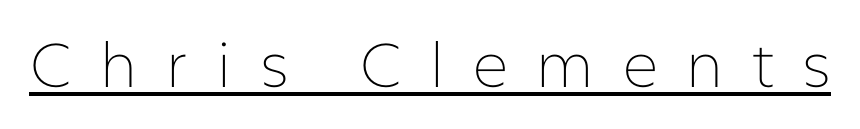
Q: Is the text bold? A: No.
Q: Is the text italic (slanted)? A: No, it is upright.
Q: Is the typeface a serif or a sans-serif typeface? A: Sans-serif.
Q: Is the text underlined? A: Yes.
Q: Is the spacing between letters normal or unusually wide? A: Unusually wide.
Q: Width (condensed, normal, or wide)? A: Normal.
Q: Stroke contrast? A: Low.
Q: x-height? A: Medium.
Q: Monospaced? A: No.
